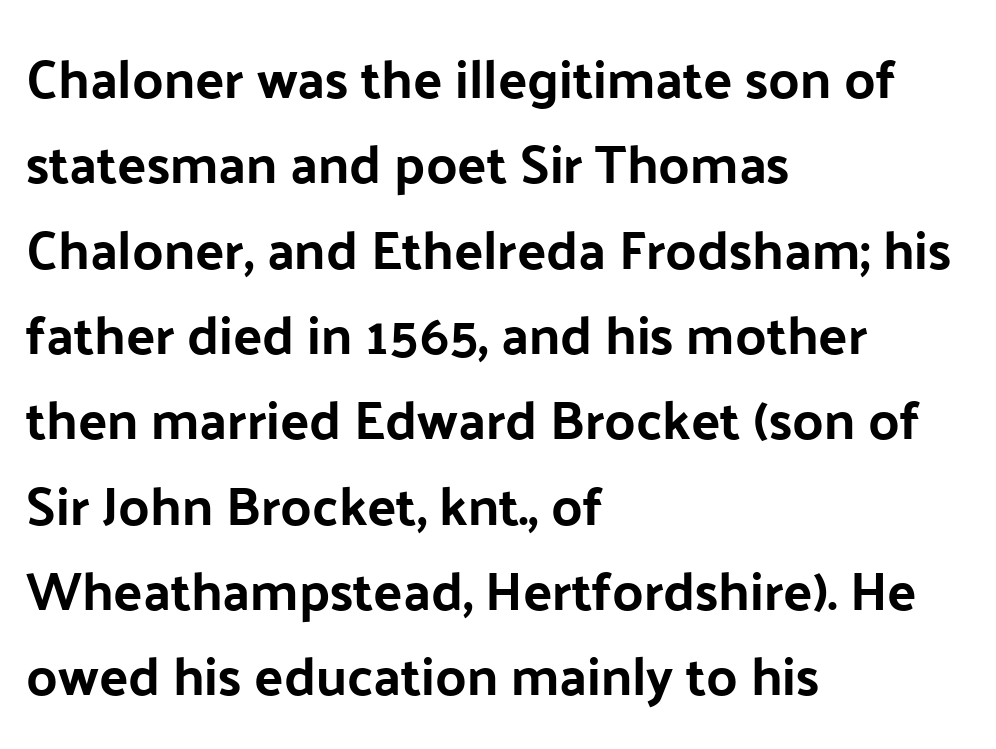
{"serif": "no", "italic": "no", "bold": "yes", "weight": "bold", "width": "normal", "stroke_contrast": "low", "x_height": "medium", "monospaced": "no", "underline": "no", "align": "left", "line_spacing": "normal", "line_spacing_ratio": 1.58, "letter_spacing": "normal", "letter_spacing_em": 0.0, "glyph_px": 54}
